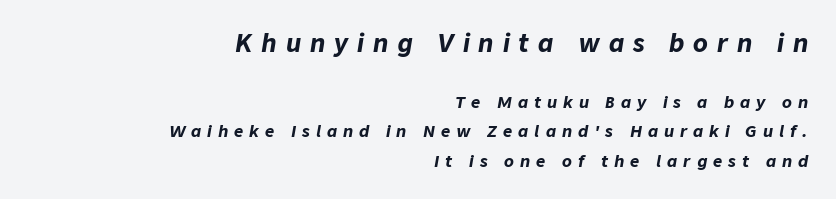
Lines of text with bare space underneath. A student would notice the top passage is typeset larger than what follows. The rag falls on the left side of this text block. Observe the lean: these are italic letterforms.
